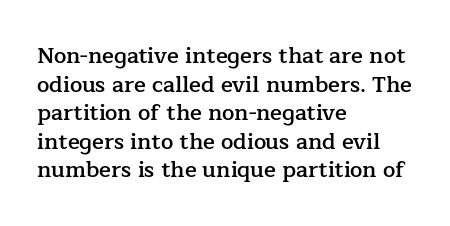
Between one letter and the next there's only the usual sliver of space. Firm but not heavy-handed strokes: this text is semibold. No italicization has been applied; the sample stays upright. Each line starts at the same left margin while the right side varies. Notice how descenders clear the ascenders below comfortably — that's standard leading.
